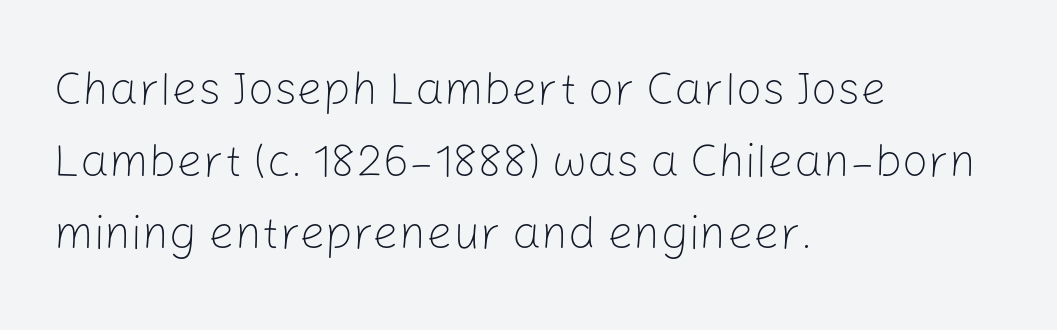
{"serif": "no", "italic": "no", "bold": "no", "weight": "light", "width": "normal", "stroke_contrast": "low", "x_height": "medium", "monospaced": "no", "underline": "no", "align": "left", "line_spacing": "normal", "line_spacing_ratio": 1.57, "letter_spacing": "normal", "letter_spacing_em": 0.0, "glyph_px": 46}
